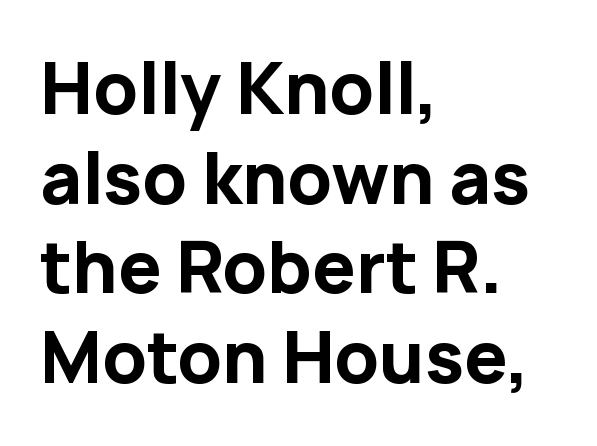
{"serif": "no", "italic": "no", "bold": "yes", "weight": "bold", "width": "normal", "stroke_contrast": "low", "x_height": "medium", "monospaced": "no", "underline": "no", "align": "left", "line_spacing": "normal", "line_spacing_ratio": 1.3, "letter_spacing": "normal", "letter_spacing_em": 0.0, "glyph_px": 69}
